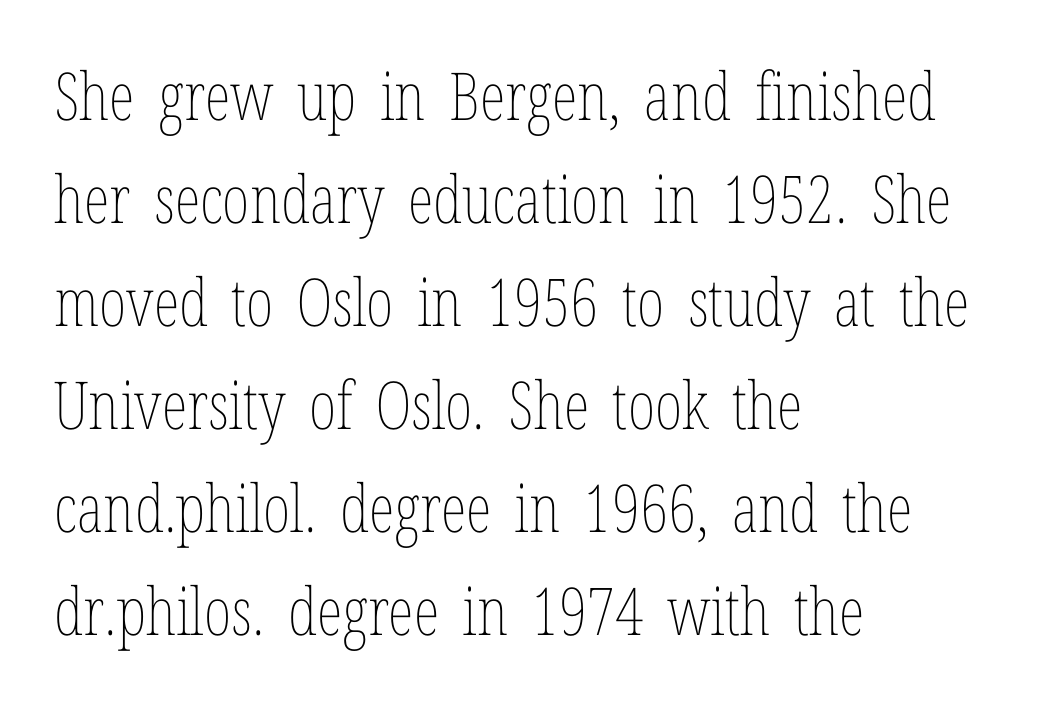
{"italic": "no", "bold": "no", "weight": "thin", "width": "condensed", "stroke_contrast": "low", "x_height": "medium", "monospaced": "no", "underline": "no", "align": "left", "line_spacing": "normal", "line_spacing_ratio": 1.56, "letter_spacing": "normal", "letter_spacing_em": 0.0, "glyph_px": 66}
